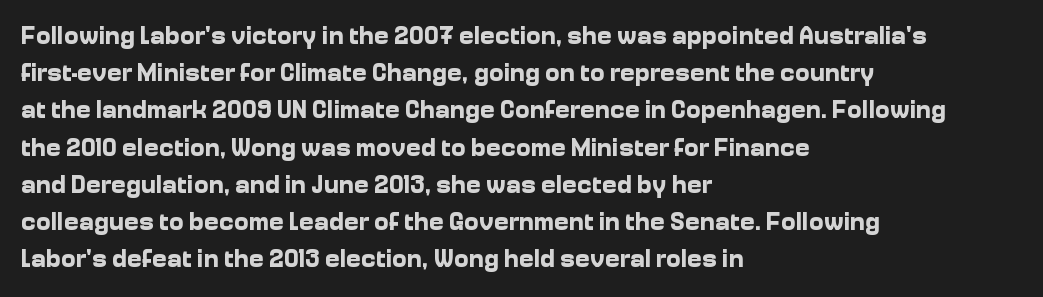
The image shows 25 px bold type, upright; set left-aligned, normal line spacing (1.49x), normal letter spacing, not underlined.
